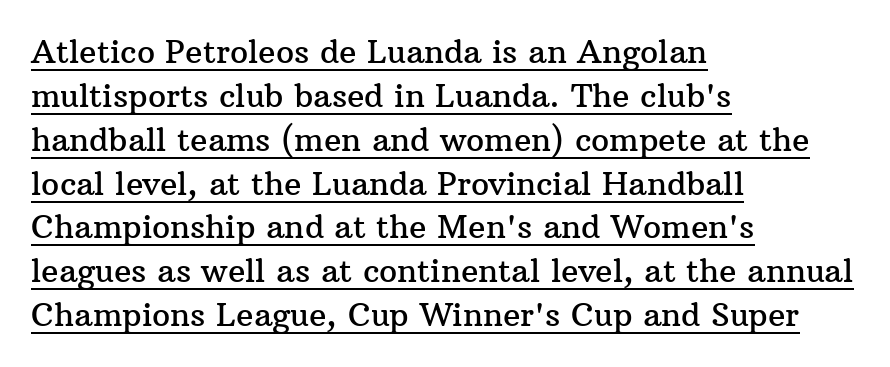
The image shows 32 px serif type, upright; set left-aligned, normal line spacing (1.37x), normal letter spacing, underlined; medium stroke contrast and a medium x-height.
